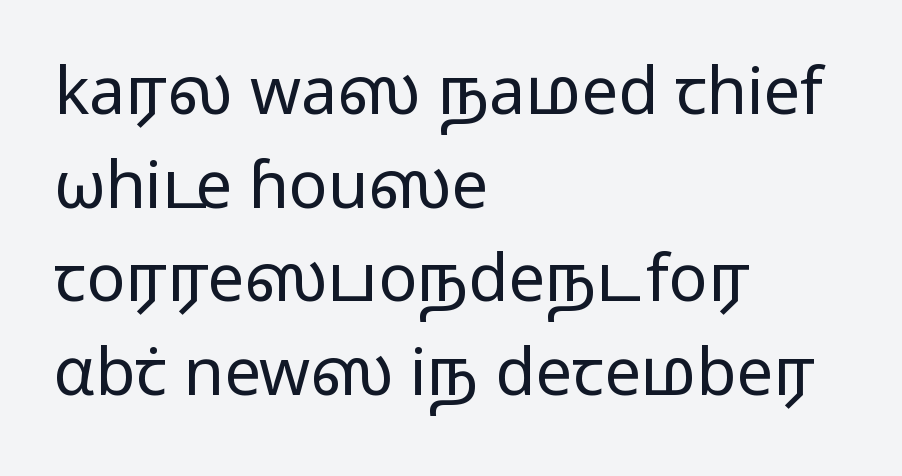
Q: Is the text bold? A: No.
Q: Is the text italic (slanted)? A: No, it is upright.
Q: Is the typeface a serif or a sans-serif typeface? A: Sans-serif.
Q: Is the text underlined? A: No.
Q: How is the paragraph aligned? A: Left-aligned.
Q: Is the spacing between letters normal or unusually wide? A: Normal.
Q: Is the spacing between lines tight, normal or loose? A: Normal.
Q: Width (condensed, normal, or wide)? A: Wide.
Q: Stroke contrast? A: Low.
Q: x-height? A: Medium.
Q: Monospaced? A: No.
